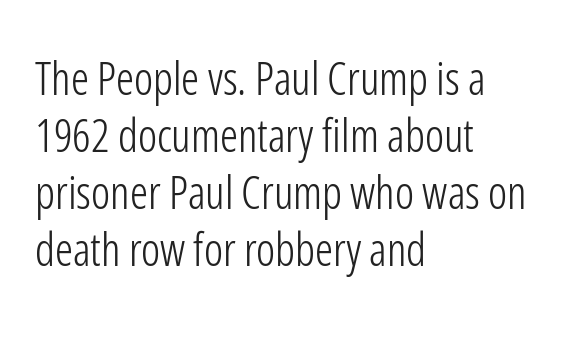
Proportional: the letters do not fall into vertical columns. Serif or sans? Sans — the stroke terminals are bare. On a weight scale, this lands at 450 or below. One glance says typical: line gaps are just what's usual. Italic? Not at all — the glyphs are vertical.
